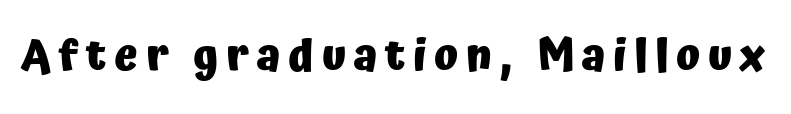
Q: Is the text bold? A: Yes.
Q: Is the text italic (slanted)? A: No, it is upright.
Q: Is the typeface a serif or a sans-serif typeface? A: Sans-serif.
Q: Is the text underlined? A: No.
Q: Width (condensed, normal, or wide)? A: Normal.
Q: Stroke contrast? A: Low.
Q: x-height? A: Medium.
Q: Monospaced? A: No.
